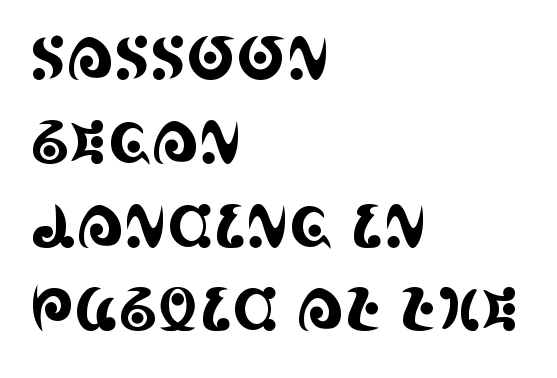
A typesetter would mark this as roman, not italic. Short note: letters normally spaced. Only glyphs here, with clear space below each row. Line beginnings align vertically; line endings do not. The passage shown is typed in a proportional face where columns would drift.
